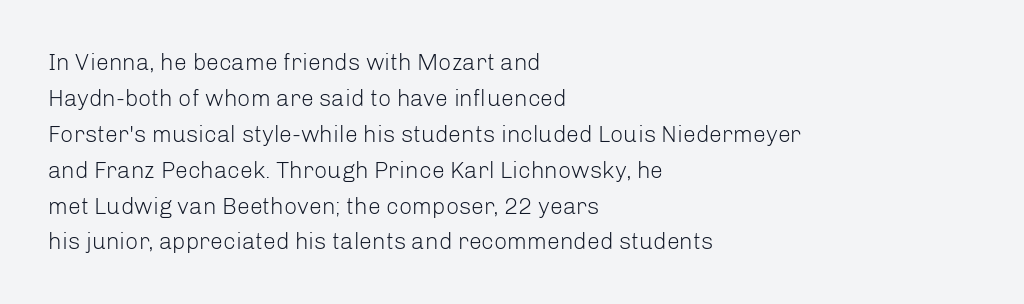
The foot of each line stays bare and open. It's the straight-up-and-down kind of type. The gaps between neighbouring characters are ordinary and unremarkable. A normal amount of white space separates one row of letters from the next. Typeset ragged right — the left edge is the straight one. Is the stroke heavy? The answer is a plain regular-or-lighter.
